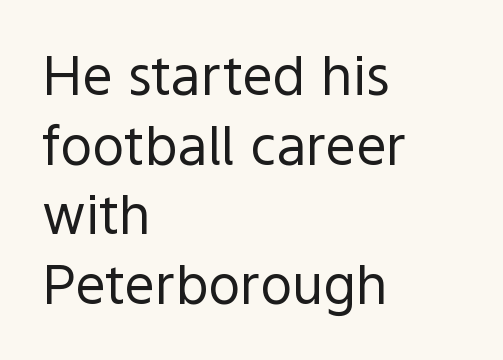
Q: Is the text bold? A: No.
Q: Is the text italic (slanted)? A: No, it is upright.
Q: Is the typeface a serif or a sans-serif typeface? A: Sans-serif.
Q: Is the text underlined? A: No.
Q: How is the paragraph aligned? A: Left-aligned.
Q: Is the spacing between letters normal or unusually wide? A: Normal.
Q: Is the spacing between lines tight, normal or loose? A: Normal.
Q: Width (condensed, normal, or wide)? A: Normal.
Q: x-height? A: Medium.
Q: Monospaced? A: No.
